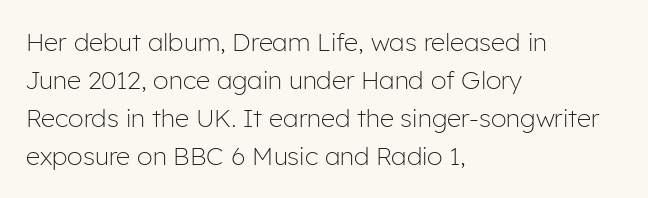
Q: Is the text bold? A: No.
Q: Is the text italic (slanted)? A: No, it is upright.
Q: Is the text underlined? A: No.
Q: How is the paragraph aligned? A: Left-aligned.
Q: Is the spacing between letters normal or unusually wide? A: Normal.
Q: Is the spacing between lines tight, normal or loose? A: Normal.
